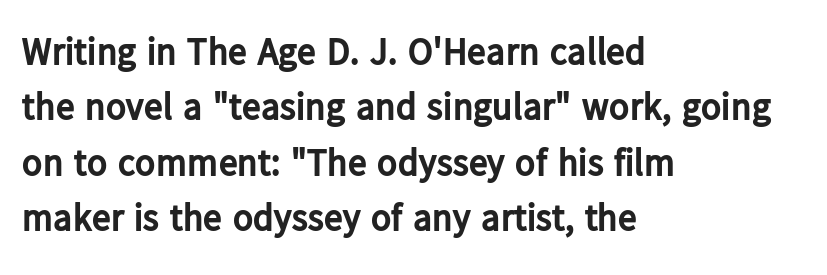
{"serif": "no", "italic": "no", "bold": "yes", "weight": "bold", "width": "normal", "stroke_contrast": "low", "x_height": "medium", "monospaced": "no", "underline": "no", "align": "left", "line_spacing": "normal", "line_spacing_ratio": 1.46, "letter_spacing": "normal", "letter_spacing_em": 0.0, "glyph_px": 38}
